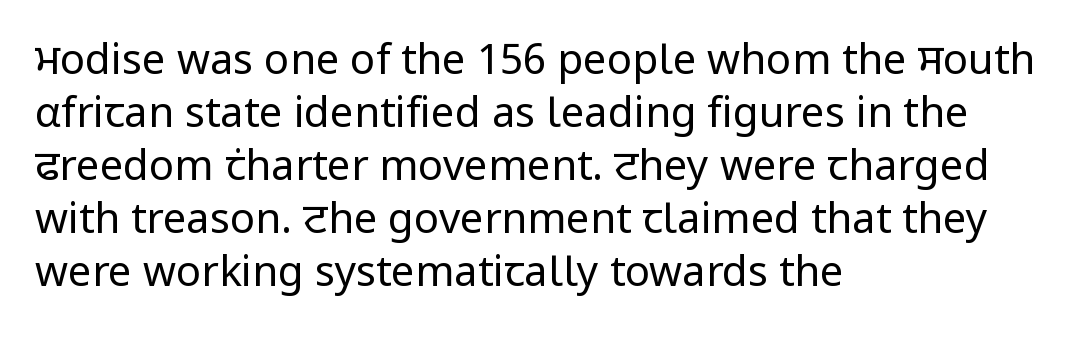
Q: Is the text bold? A: No.
Q: Is the text italic (slanted)? A: No, it is upright.
Q: Is the typeface a serif or a sans-serif typeface? A: Sans-serif.
Q: Is the text underlined? A: No.
Q: How is the paragraph aligned? A: Left-aligned.
Q: Is the spacing between letters normal or unusually wide? A: Normal.
Q: Is the spacing between lines tight, normal or loose? A: Normal.
Q: Width (condensed, normal, or wide)? A: Normal.
Q: Stroke contrast? A: Low.
Q: x-height? A: Medium.
Q: Monospaced? A: No.
